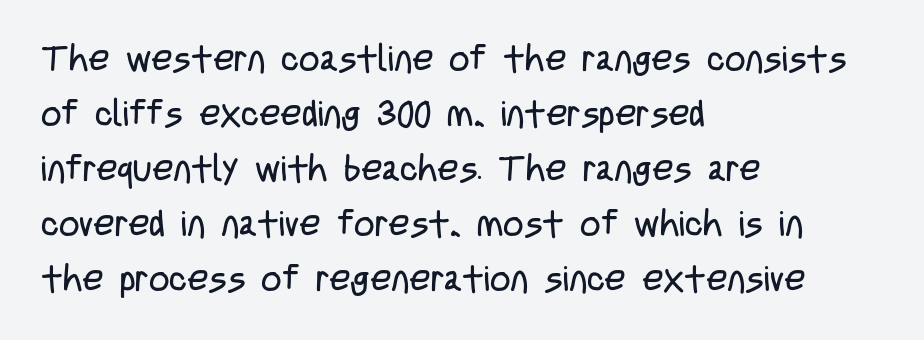
The image shows 36 px regular-weight, condensed sans-serif type, upright; set left-aligned, normal line spacing (1.53x), normal letter spacing, not underlined; low stroke contrast and a large x-height.
